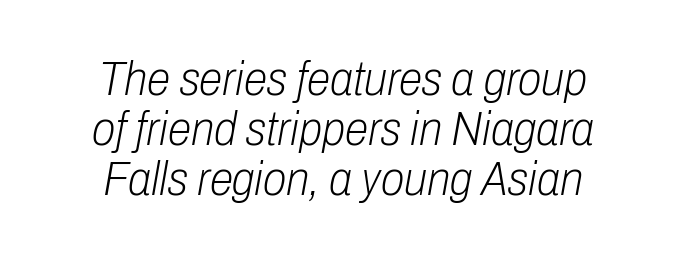
The image shows 48 px light, condensed type, italic (leaning right); set centered, tight line spacing (1.04x), normal letter spacing, not underlined; low stroke contrast and a medium x-height.
